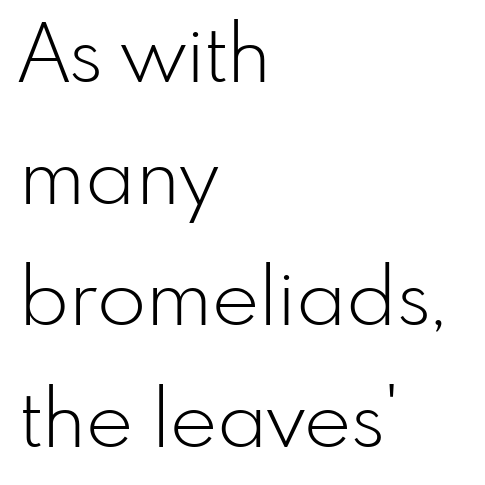
Q: Is the text bold? A: No.
Q: Is the text italic (slanted)? A: No, it is upright.
Q: Is the typeface a serif or a sans-serif typeface? A: Sans-serif.
Q: Is the text underlined? A: No.
Q: How is the paragraph aligned? A: Left-aligned.
Q: Is the spacing between letters normal or unusually wide? A: Normal.
Q: Is the spacing between lines tight, normal or loose? A: Normal.
Q: Width (condensed, normal, or wide)? A: Normal.
Q: Stroke contrast? A: Low.
Q: x-height? A: Small.
Q: Monospaced? A: No.
